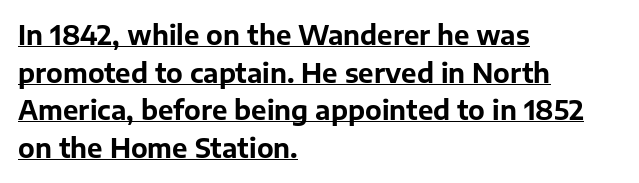
Q: Is the text bold? A: Yes.
Q: Is the text italic (slanted)? A: No, it is upright.
Q: Is the text underlined? A: Yes.
Q: How is the paragraph aligned? A: Left-aligned.
Q: Is the spacing between letters normal or unusually wide? A: Normal.
Q: Is the spacing between lines tight, normal or loose? A: Normal.
